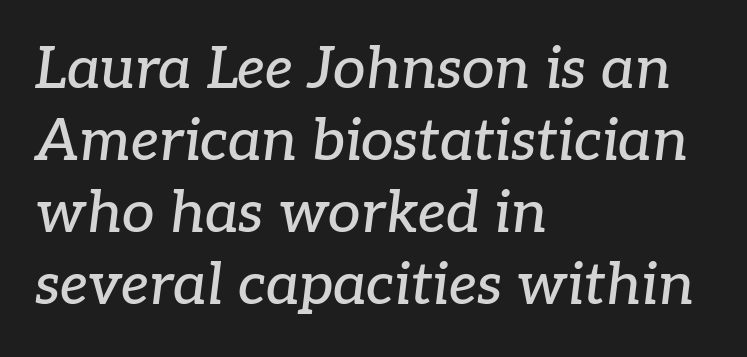
The image shows 58 px serif type, italic (leaning right); set left-aligned, line spacing 1.24x, normal letter spacing, not underlined; low stroke contrast and a medium x-height.
